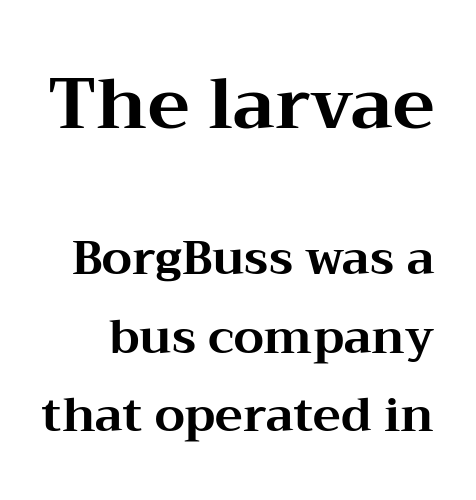
The image shows 71 px bold, wide serif type, upright; set normal line spacing (1.67x), normal letter spacing, not underlined; the first (top) block is 1.51x larger; medium stroke contrast and a medium x-height.
